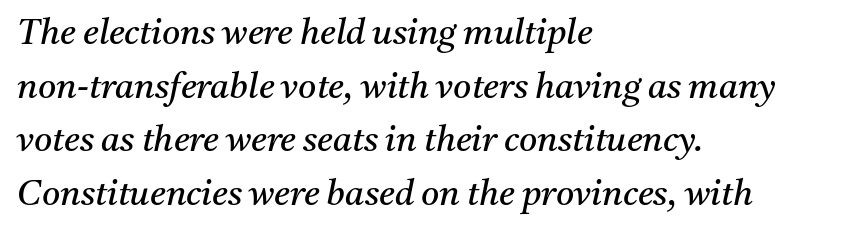
The image shows 35 px regular-weight serif type, italic (leaning right); set left-aligned, normal line spacing (1.53x), normal letter spacing, not underlined; medium stroke contrast and a medium x-height.
